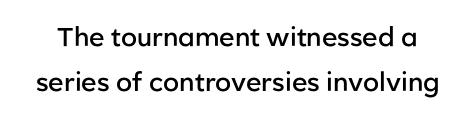
Q: Is the text bold? A: Semi-bold.
Q: Is the text italic (slanted)? A: No, it is upright.
Q: Is the text underlined? A: No.
Q: Is the spacing between letters normal or unusually wide? A: Normal.
